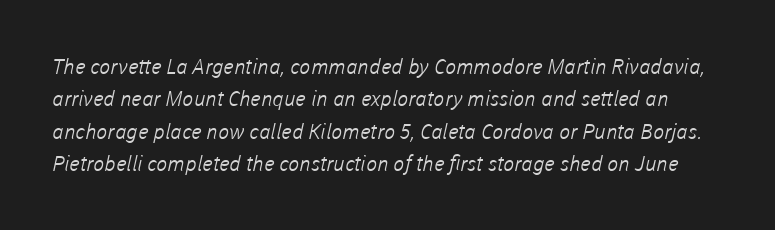
The foot of each line stays bare and open. These lines keep a tight, regular rhythm from letter to letter. Quick note: interline space is typical. Weight: regular or lighter.
